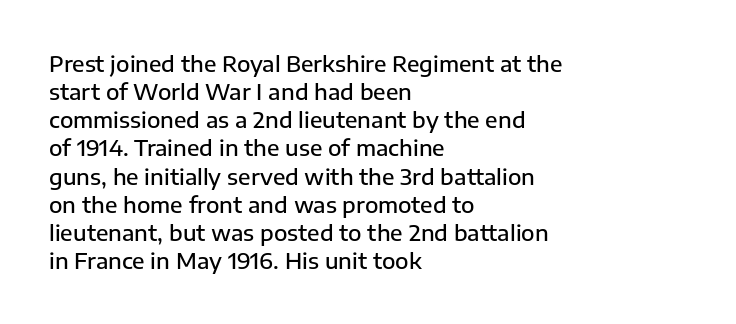
Quick note: underline off. Left-aligned paragraph, ragged on the right. Nope, not italic — everything's standing straight. The line texture is even and compact thanks to regular tracking. Successive baselines arrive at the customary interval. Firm but not heavy-handed strokes: this text is semibold.
